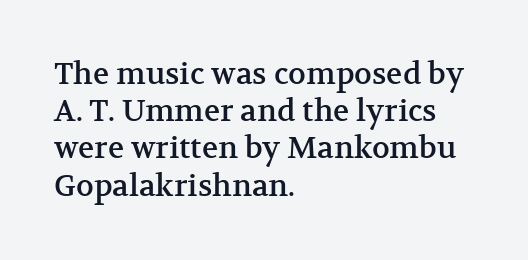
Each letter keeps its own natural width here, so spacing adapts to shape. Quick note: underline off. This rendering employs a face with finishing strokes, i.e., a serif. Short note: letters normally spaced. The paragraph shown leans on its left margin. These lines were composed using upright roman letters.
